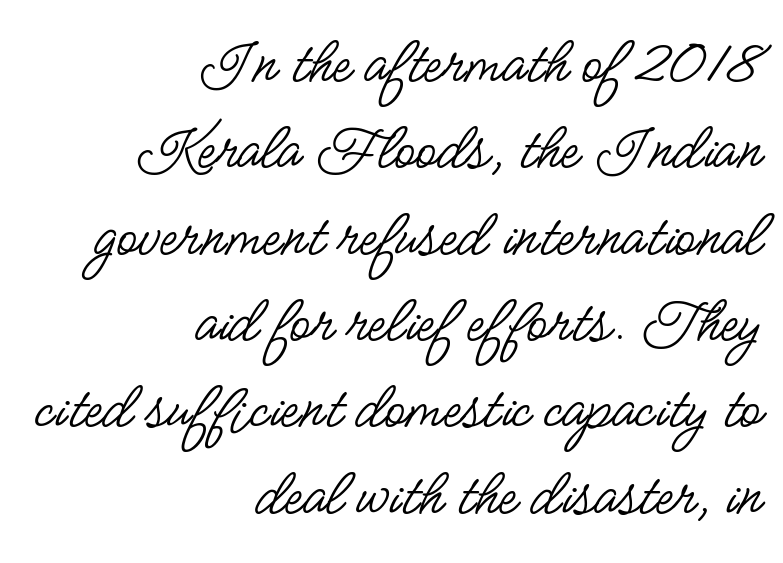
{"serif": "no", "bold": "no", "weight": "regular", "width": "condensed", "stroke_contrast": "low", "x_height": "small", "monospaced": "no", "underline": "no", "align": "right", "line_spacing": "normal", "line_spacing_ratio": 1.27, "letter_spacing": "normal", "letter_spacing_em": 0.0, "glyph_px": 68}
